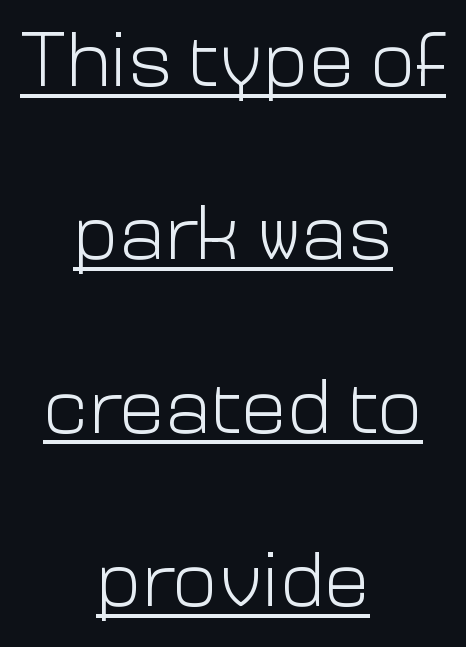
Q: Is the text bold? A: No.
Q: Is the text italic (slanted)? A: No, it is upright.
Q: Is the typeface a serif or a sans-serif typeface? A: Sans-serif.
Q: Is the text underlined? A: Yes.
Q: How is the paragraph aligned? A: Centered.
Q: Is the spacing between letters normal or unusually wide? A: Normal.
Q: Is the spacing between lines tight, normal or loose? A: Loose.
Q: Width (condensed, normal, or wide)? A: Normal.
Q: Stroke contrast? A: Low.
Q: x-height? A: Medium.
Q: Monospaced? A: No.
